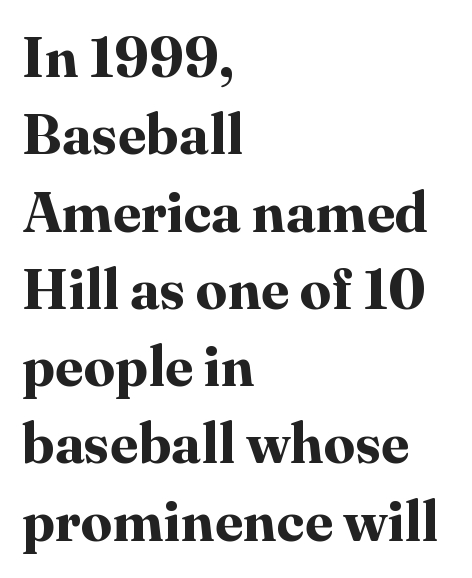
The image shows 56 px bold serif type, upright; set left-aligned, normal line spacing (1.38x), normal letter spacing, not underlined; high stroke contrast and a medium x-height.
